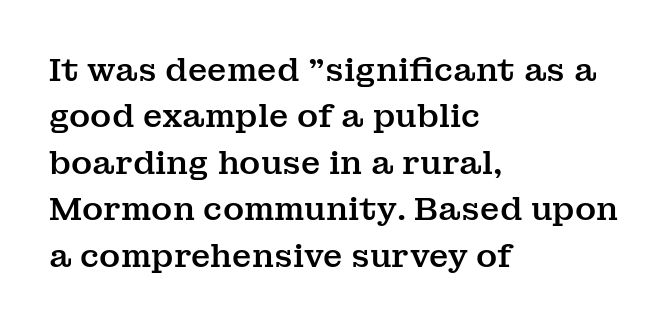
Here the designer chose a conventional face with non-uniform glyph widths. Successive baselines arrive at the customary interval. Each letter's strokes conclude with small projecting serifs. Anything drawn beneath the words? Only blank space. It's the straight-up-and-down kind of type. This rendering uses left alignment, leaving the right contour irregular.
